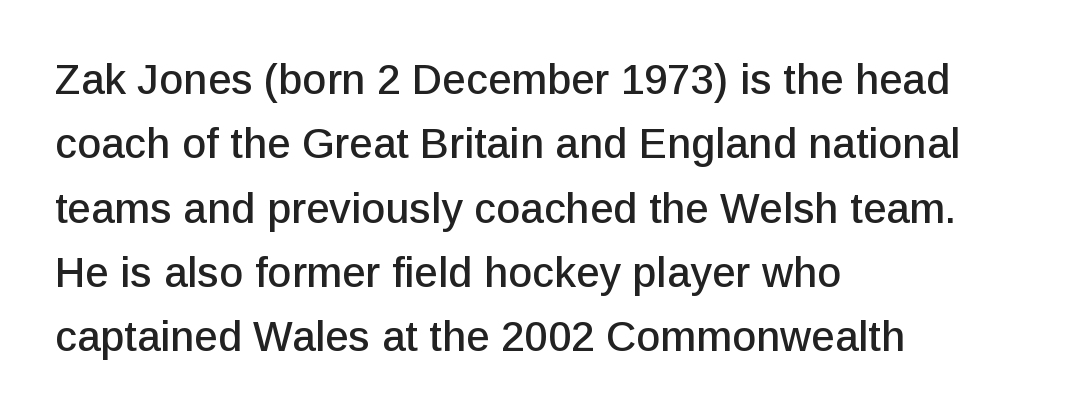
{"serif": "no", "italic": "no", "width": "normal", "stroke_contrast": "low", "x_height": "medium", "monospaced": "no", "underline": "no", "align": "left", "line_spacing": "normal", "line_spacing_ratio": 1.53, "letter_spacing": "normal", "letter_spacing_em": 0.0, "glyph_px": 42}
